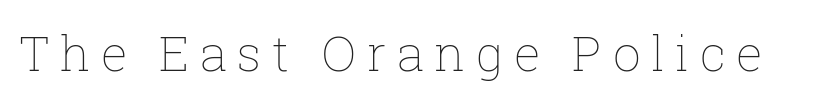
The face looks like a standard text weight, possibly lighter. The foot of each line stays bare and open. Does the lettering tilt? It doesn't — this is upright. How are the letters spaced? Widely, with obvious added tracking.
